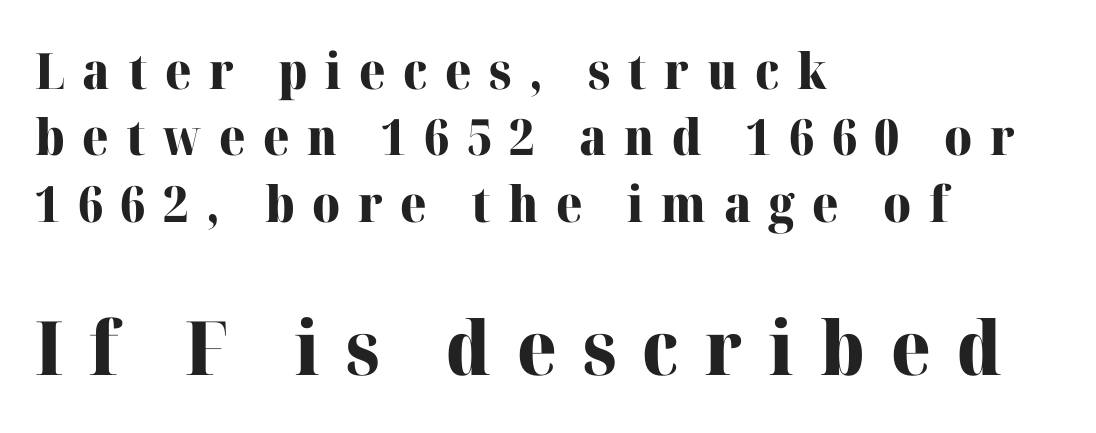
{"serif": "yes", "italic": "no", "bold": "yes", "weight": "heavy", "width": "normal", "stroke_contrast": "high", "x_height": "medium", "monospaced": "no", "underline": "no", "align": "left", "line_spacing": "normal", "line_spacing_ratio": 1.33, "letter_spacing": "wide", "letter_spacing_em": 0.35, "larger_block": "second", "size_ratio": 1.5, "glyph_px": 75}
